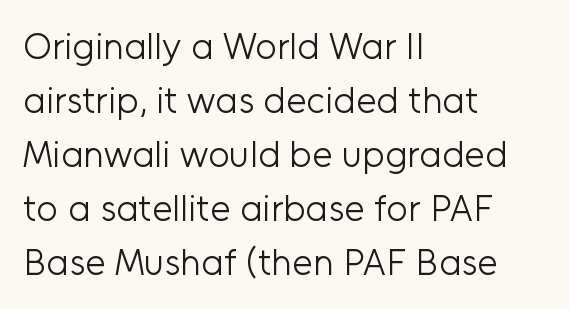
The image shows 37 px light sans-serif type, upright; set left-aligned, normal line spacing (1.46x), normal letter spacing, not underlined; low stroke contrast and a medium x-height.
